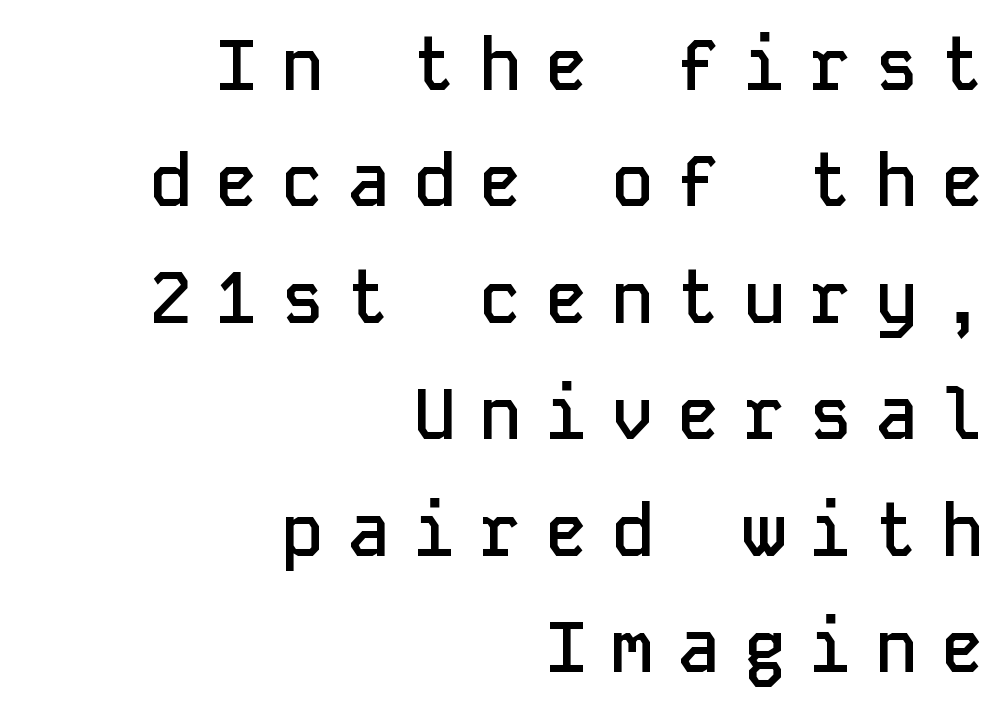
{"serif": "no", "italic": "no", "bold": "semi", "weight": "semibold", "width": "normal", "stroke_contrast": "low", "x_height": "medium", "monospaced": "yes", "underline": "no", "align": "right", "line_spacing": "normal", "line_spacing_ratio": 1.64, "letter_spacing": "wide", "letter_spacing_em": 0.33, "glyph_px": 71}
